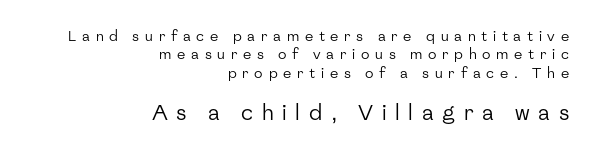
Q: Is the text bold? A: No.
Q: Is the text italic (slanted)? A: No, it is upright.
Q: Is the text underlined? A: No.
Q: How is the paragraph aligned? A: Right-aligned.
Q: Is the spacing between letters normal or unusually wide? A: Unusually wide.
Q: Is the spacing between lines tight, normal or loose? A: Normal.
Q: Which block of text is set in a larger size, the first (top) or the second (bottom)? A: The second (bottom) one.
